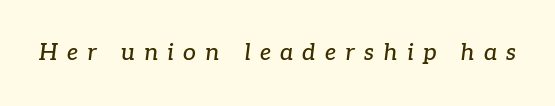
Q: Is the text italic (slanted)? A: Yes, it leans right by about 7 degrees.
Q: Is the text underlined? A: No.
Q: Is the spacing between letters normal or unusually wide? A: Unusually wide.
